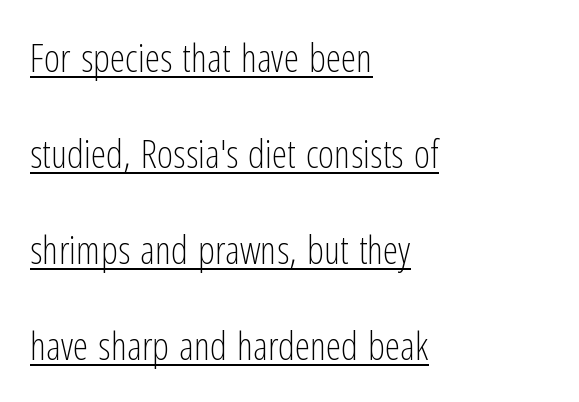
{"serif": "no", "italic": "no", "bold": "no", "weight": "light", "width": "condensed", "stroke_contrast": "low", "x_height": "medium", "monospaced": "no", "underline": "yes", "align": "left", "line_spacing": "loose", "line_spacing_ratio": 2.46, "letter_spacing": "normal", "letter_spacing_em": 0.0, "glyph_px": 39}
